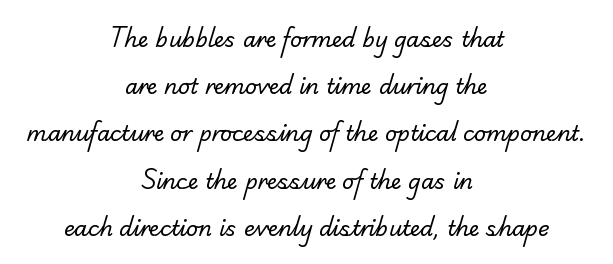
{"bold": "no", "underline": "no", "align": "center", "line_spacing": "loose", "line_spacing_ratio": 2.25, "letter_spacing": "normal", "letter_spacing_em": 0.0, "glyph_px": 21}
